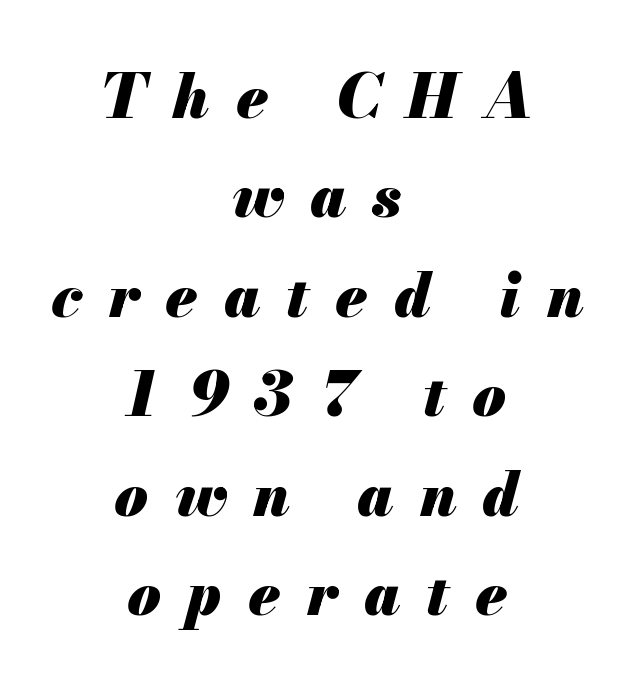
Q: Is the text bold? A: Yes.
Q: Is the text italic (slanted)? A: Yes, it leans right by about 13 degrees.
Q: Is the text underlined? A: No.
Q: How is the paragraph aligned? A: Centered.
Q: Is the spacing between letters normal or unusually wide? A: Unusually wide.
Q: Is the spacing between lines tight, normal or loose? A: Normal.
Q: Width (condensed, normal, or wide)? A: Normal.
Q: Stroke contrast? A: Medium.
Q: x-height? A: Small.
Q: Monospaced? A: No.
